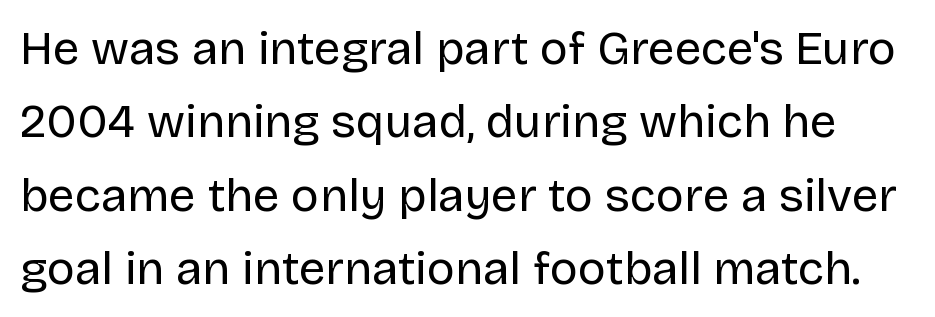
{"serif": "no", "italic": "no", "bold": "no", "weight": "regular", "width": "normal", "stroke_contrast": "low", "x_height": "large", "monospaced": "no", "underline": "no", "line_spacing": "normal", "line_spacing_ratio": 1.56, "letter_spacing": "normal", "letter_spacing_em": 0.0, "glyph_px": 47}
